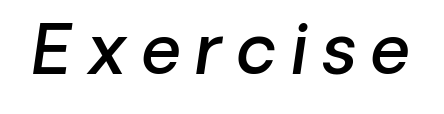
The image shows 68 px semibold type, italic (leaning right); set unusually wide letter spacing (+0.22 em), not underlined; low stroke contrast and a medium x-height.
